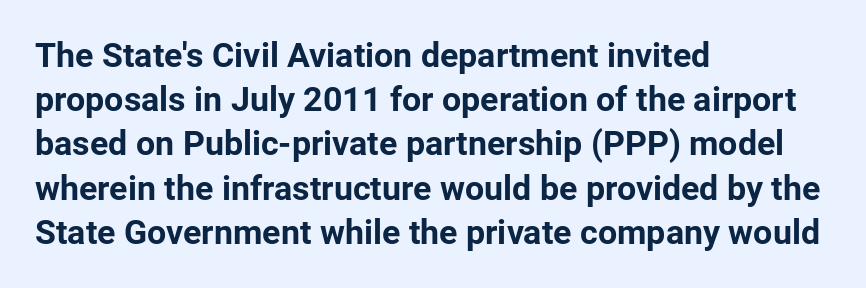
{"serif": "no", "italic": "no", "bold": "yes", "weight": "bold", "width": "normal", "stroke_contrast": "low", "x_height": "medium", "monospaced": "no", "underline": "no", "align": "left", "line_spacing": "normal", "line_spacing_ratio": 1.3, "letter_spacing": "normal", "letter_spacing_em": 0.0, "glyph_px": 34}
